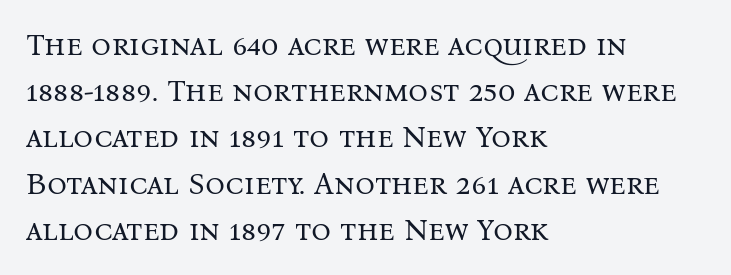
The image shows 31 px regular-weight serif type, upright; set left-aligned, normal line spacing (1.49x), normal letter spacing, not underlined; medium stroke contrast and a medium x-height.
